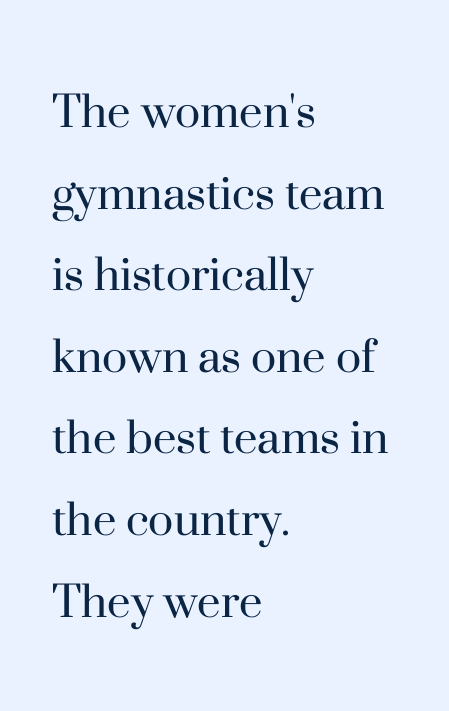
Q: Is the text bold? A: No.
Q: Is the text italic (slanted)? A: No, it is upright.
Q: Is the typeface a serif or a sans-serif typeface? A: Serif.
Q: Is the text underlined? A: No.
Q: How is the paragraph aligned? A: Left-aligned.
Q: Is the spacing between letters normal or unusually wide? A: Normal.
Q: Is the spacing between lines tight, normal or loose? A: Normal.
Q: Width (condensed, normal, or wide)? A: Normal.
Q: Stroke contrast? A: High.
Q: x-height? A: Small.
Q: Monospaced? A: No.
